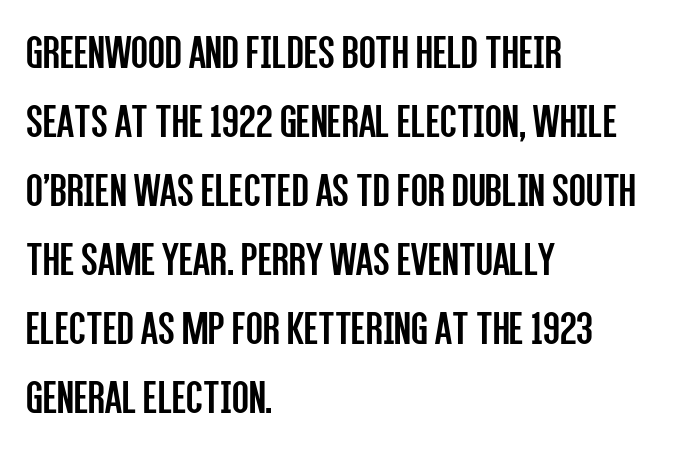
Q: Is the text bold? A: No.
Q: Is the text italic (slanted)? A: No, it is upright.
Q: Is the typeface a serif or a sans-serif typeface? A: Sans-serif.
Q: Is the text underlined? A: No.
Q: How is the paragraph aligned? A: Left-aligned.
Q: Is the spacing between letters normal or unusually wide? A: Normal.
Q: Is the spacing between lines tight, normal or loose? A: Normal.
Q: Width (condensed, normal, or wide)? A: Condensed.
Q: Stroke contrast? A: Low.
Q: x-height? A: Large.
Q: Monospaced? A: No.
